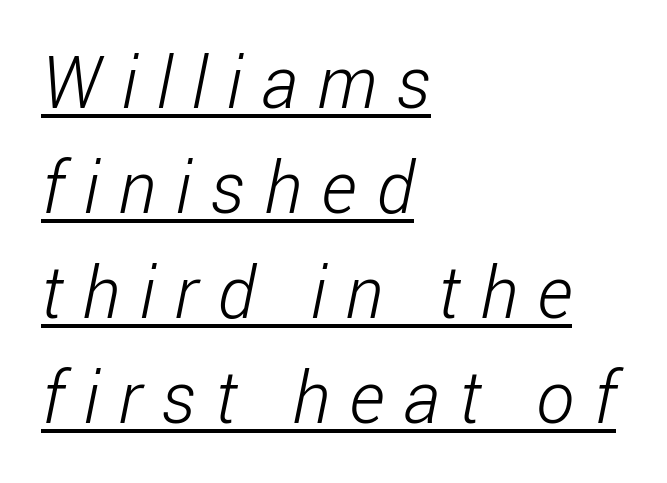
{"serif": "no", "bold": "no", "weight": "light", "width": "condensed", "stroke_contrast": "low", "x_height": "medium", "monospaced": "no", "underline": "yes", "align": "left", "line_spacing": "normal", "line_spacing_ratio": 1.46, "letter_spacing": "wide", "letter_spacing_em": 0.27, "glyph_px": 72}
